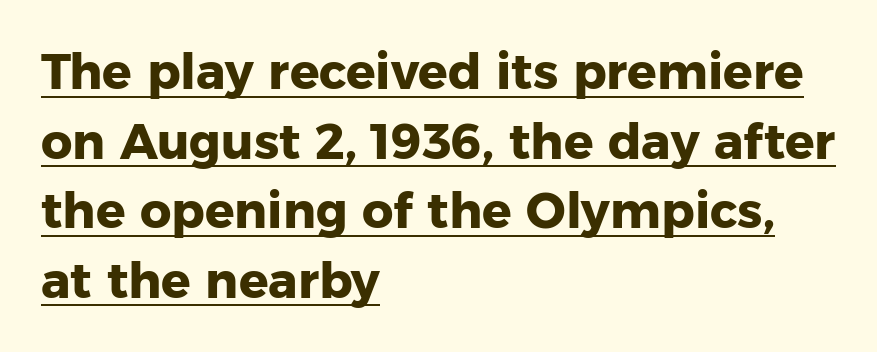
Is the block centered? No — it sits flush against the left margin. The letters advance in unequal steps, a hallmark of proportional type. You'd pick this weight for a headline — it's a proper bold. Vertical spacing — default. You can tell from the bare stems that sans-serif type was used. This sample uses an upright cut, with every glyph sitting square on the baseline.
